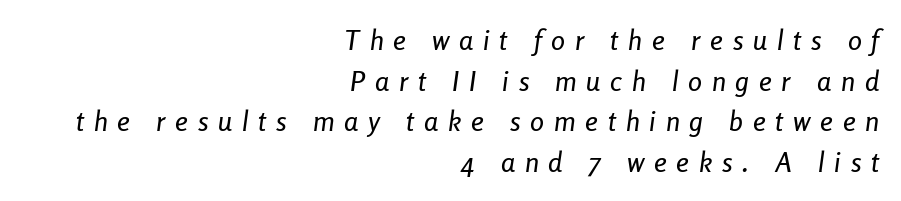
{"italic": "yes", "lean": "right", "slant_degrees": 8, "width": "condensed", "stroke_contrast": "low", "x_height": "medium", "monospaced": "no", "underline": "no", "align": "right", "line_spacing": "normal", "line_spacing_ratio": 1.45, "letter_spacing": "wide", "letter_spacing_em": 0.35, "glyph_px": 28}
